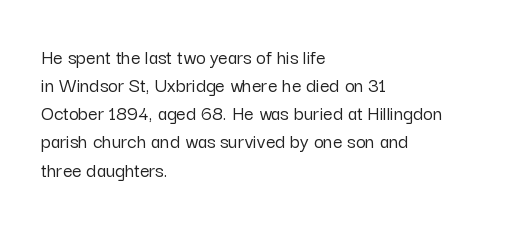
The image shows 21 px text type, upright; set left-aligned, normal line spacing (1.34x), normal letter spacing, not underlined.
